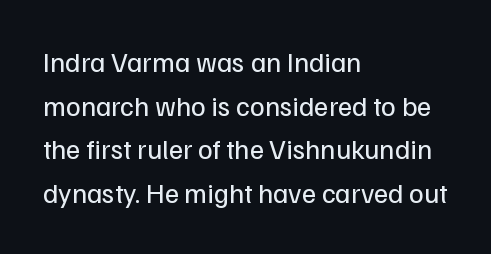
Q: Is the text bold? A: No.
Q: Is the text italic (slanted)? A: No, it is upright.
Q: Is the typeface a serif or a sans-serif typeface? A: Sans-serif.
Q: Is the text underlined? A: No.
Q: How is the paragraph aligned? A: Left-aligned.
Q: Is the spacing between letters normal or unusually wide? A: Normal.
Q: Is the spacing between lines tight, normal or loose? A: Normal.
Q: Width (condensed, normal, or wide)? A: Normal.
Q: Stroke contrast? A: Low.
Q: x-height? A: Medium.
Q: Monospaced? A: No.
